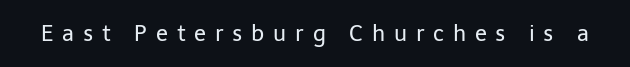
The string is rendered with underlining switched off. What stands out about the letter spacing? Its width — letters are far apart. No letter is thick-stroked: the sample isn't bold. Characters remain perfectly vertical along every line.
